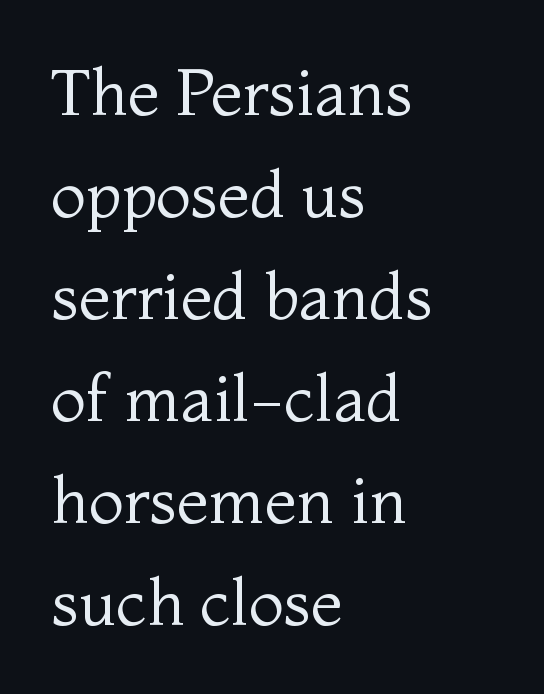
The image shows 65 px regular-weight serif type, upright; set left-aligned, normal line spacing (1.57x), normal letter spacing, not underlined; medium stroke contrast and a medium x-height.
